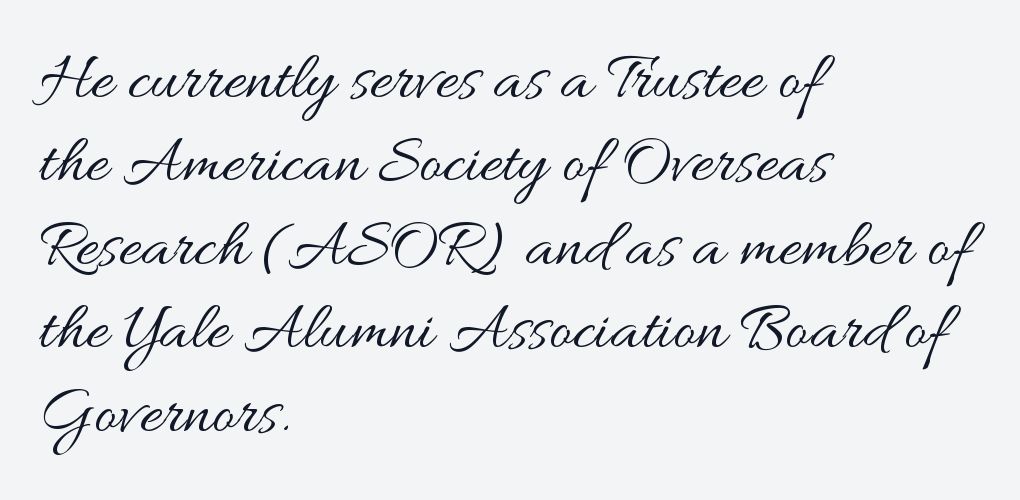
{"bold": "no", "weight": "regular", "width": "wide", "stroke_contrast": "medium", "x_height": "small", "monospaced": "no", "underline": "no", "align": "left", "line_spacing_ratio": 1.21, "letter_spacing": "normal", "letter_spacing_em": 0.0, "glyph_px": 69}
